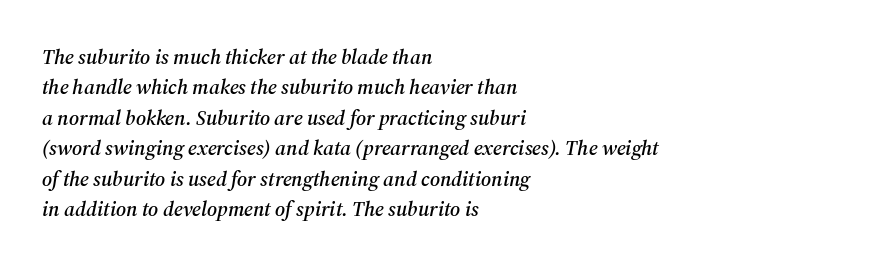
{"italic": "yes", "lean": "right", "slant_degrees": 12, "underline": "no", "align": "left", "line_spacing": "normal", "line_spacing_ratio": 1.45, "letter_spacing": "normal", "letter_spacing_em": 0.0, "glyph_px": 21}
